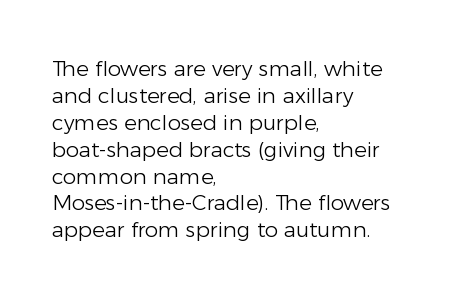
{"italic": "no", "bold": "no", "underline": "no", "align": "left", "line_spacing": "normal", "line_spacing_ratio": 1.28, "letter_spacing": "normal", "letter_spacing_em": 0.0, "glyph_px": 21}
